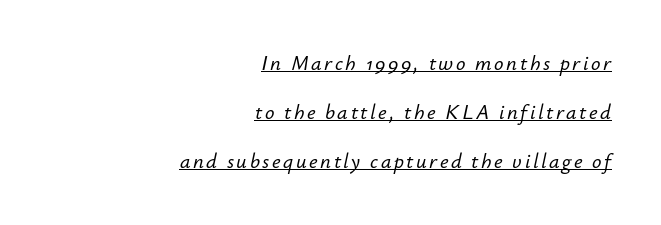
{"italic": "yes", "lean": "right", "slant_degrees": 12, "underline": "yes", "align": "right", "line_spacing": "loose", "line_spacing_ratio": 2.33, "glyph_px": 21}
